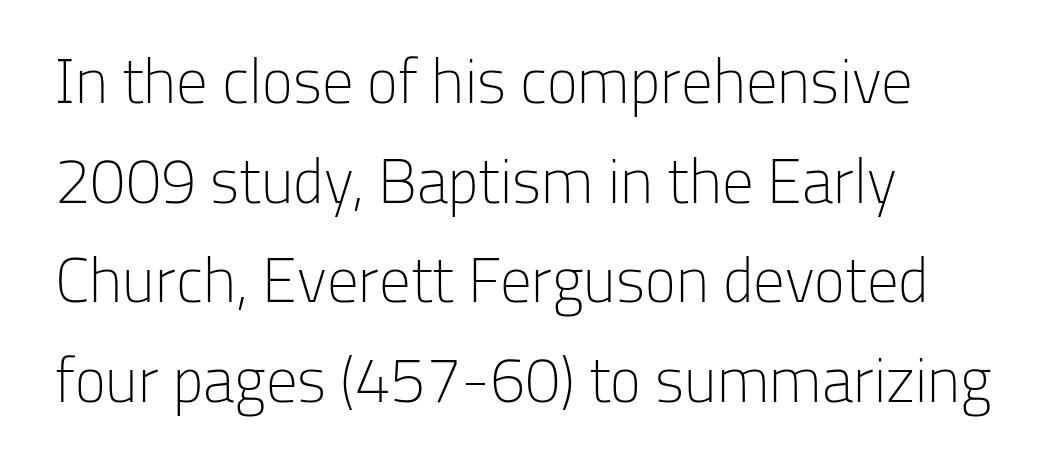
Q: Is the text bold? A: No.
Q: Is the text italic (slanted)? A: No, it is upright.
Q: Is the typeface a serif or a sans-serif typeface? A: Sans-serif.
Q: Is the text underlined? A: No.
Q: How is the paragraph aligned? A: Left-aligned.
Q: Is the spacing between letters normal or unusually wide? A: Normal.
Q: Is the spacing between lines tight, normal or loose? A: Normal.
Q: Width (condensed, normal, or wide)? A: Normal.
Q: Stroke contrast? A: Low.
Q: x-height? A: Medium.
Q: Monospaced? A: No.
